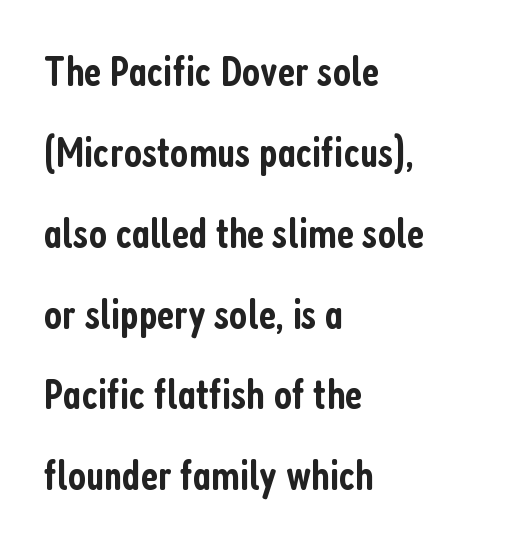
Q: Is the text bold? A: Semi-bold.
Q: Is the text italic (slanted)? A: No, it is upright.
Q: Is the typeface a serif or a sans-serif typeface? A: Sans-serif.
Q: Is the text underlined? A: No.
Q: How is the paragraph aligned? A: Left-aligned.
Q: Is the spacing between letters normal or unusually wide? A: Normal.
Q: Width (condensed, normal, or wide)? A: Condensed.
Q: Stroke contrast? A: Low.
Q: x-height? A: Medium.
Q: Monospaced? A: No.
